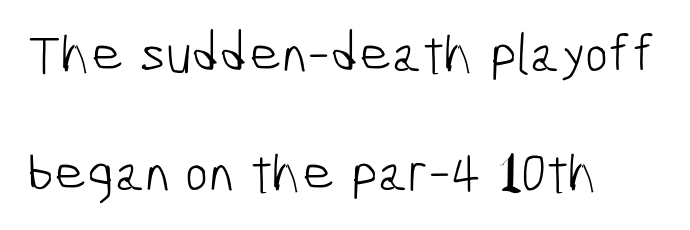
The image shows 56 px light, condensed sans-serif type; set left-aligned, loose line spacing (2.12x), normal letter spacing, not underlined; low stroke contrast and a medium x-height.
